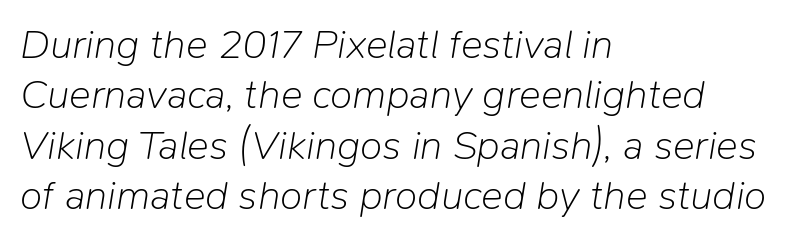
Q: Is the text bold? A: No.
Q: Is the text italic (slanted)? A: Yes, it leans right by about 9 degrees.
Q: Is the text underlined? A: No.
Q: How is the paragraph aligned? A: Left-aligned.
Q: Is the spacing between letters normal or unusually wide? A: Normal.
Q: Width (condensed, normal, or wide)? A: Normal.
Q: Stroke contrast? A: Low.
Q: x-height? A: Medium.
Q: Monospaced? A: No.
